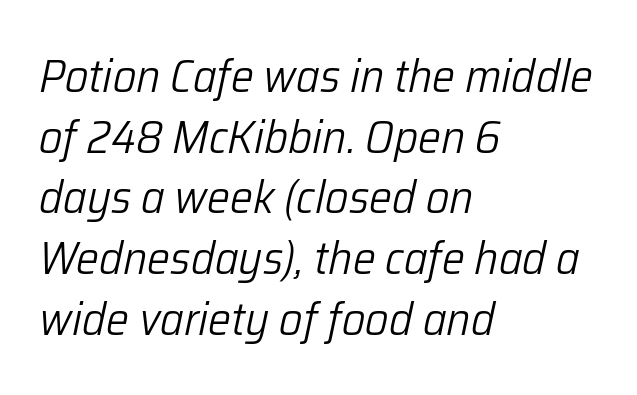
{"italic": "yes", "lean": "right", "slant_degrees": 12, "bold": "no", "weight": "light", "width": "normal", "stroke_contrast": "low", "x_height": "medium", "monospaced": "no", "underline": "no", "align": "left", "line_spacing": "normal", "line_spacing_ratio": 1.32, "letter_spacing": "normal", "letter_spacing_em": 0.0, "glyph_px": 46}
